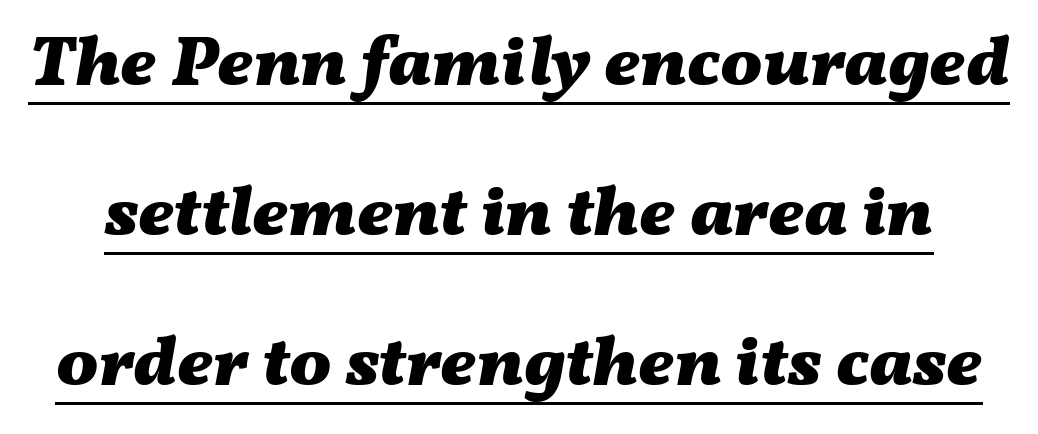
The image shows 70 px heavy, wide type, italic (leaning right); set loose line spacing (2.14x), normal letter spacing, underlined; medium stroke contrast and a medium x-height.
